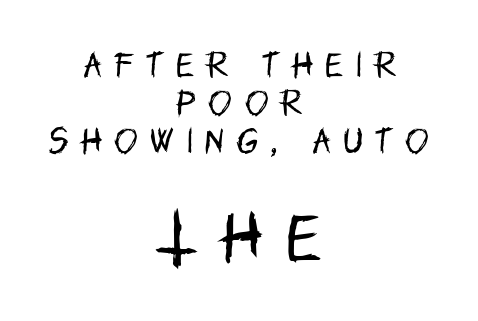
Posture: upright roman. The space directly below the letters is spotless. Ink coverage per letter is moderate at most. Look at the bottom of the vertical strokes: they stop flat, with no serifs. Characters follow at a spacing far wider than the type designer built in.
